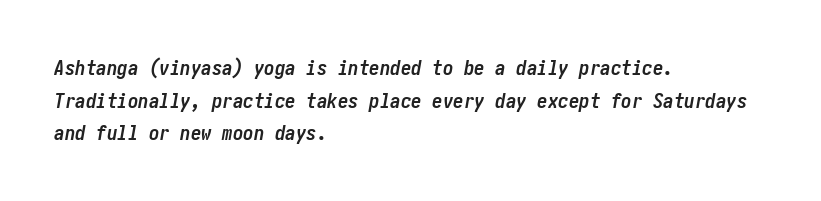
{"italic": "yes", "lean": "right", "slant_degrees": 10, "bold": "yes", "underline": "no", "align": "left", "line_spacing": "normal", "line_spacing_ratio": 1.55, "letter_spacing": "normal", "letter_spacing_em": 0.0, "glyph_px": 21}
